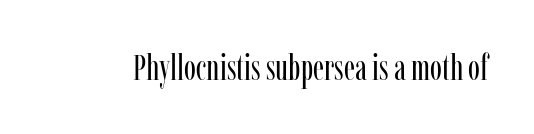
Q: Is the text bold? A: No.
Q: Is the text italic (slanted)? A: No, it is upright.
Q: Is the typeface a serif or a sans-serif typeface? A: Serif.
Q: Is the text underlined? A: No.
Q: Is the spacing between letters normal or unusually wide? A: Normal.
Q: Width (condensed, normal, or wide)? A: Condensed.
Q: Stroke contrast? A: Low.
Q: x-height? A: Medium.
Q: Monospaced? A: No.
